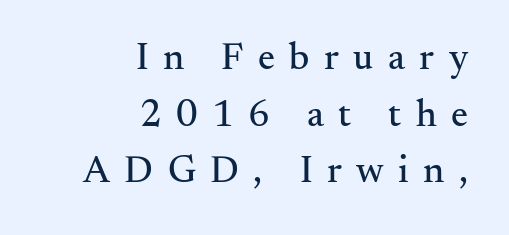
The paragraph has a hard right edge and a soft left edge. A bare baseline throughout the passage. To sum up the face: it has serifs. The tracking jumps out immediately: characters are airy and widely separated. If you drew a line through each stem, it would be perfectly vertical.
